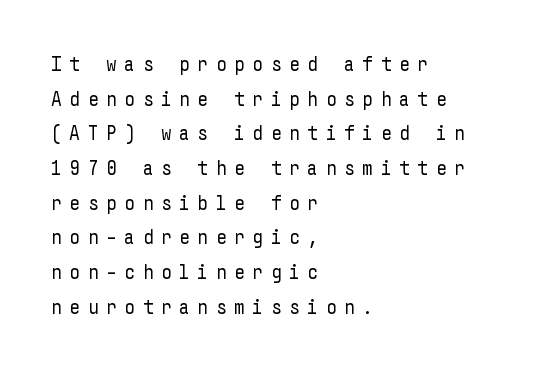
Q: Is the text bold? A: No.
Q: Is the text italic (slanted)? A: No, it is upright.
Q: Is the text underlined? A: No.
Q: How is the paragraph aligned? A: Left-aligned.
Q: Is the spacing between letters normal or unusually wide? A: Unusually wide.
Q: Is the spacing between lines tight, normal or loose? A: Normal.
